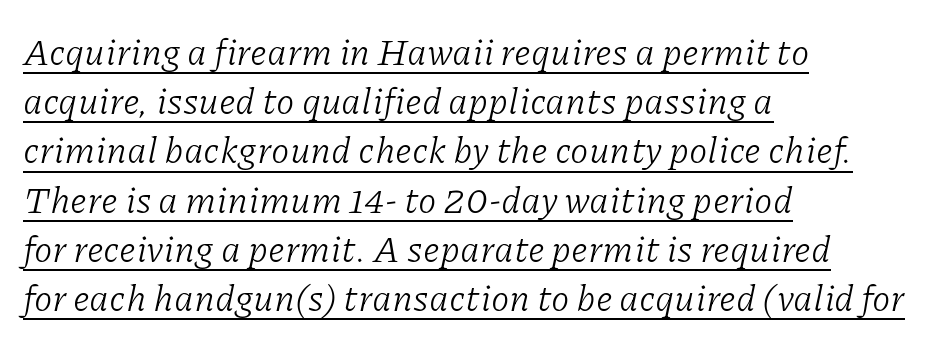
{"serif": "yes", "italic": "yes", "lean": "right", "slant_degrees": 11, "bold": "no", "weight": "light", "width": "normal", "stroke_contrast": "low", "x_height": "medium", "monospaced": "no", "underline": "yes", "align": "left", "line_spacing": "normal", "line_spacing_ratio": 1.33, "letter_spacing": "normal", "letter_spacing_em": 0.0, "glyph_px": 37}
